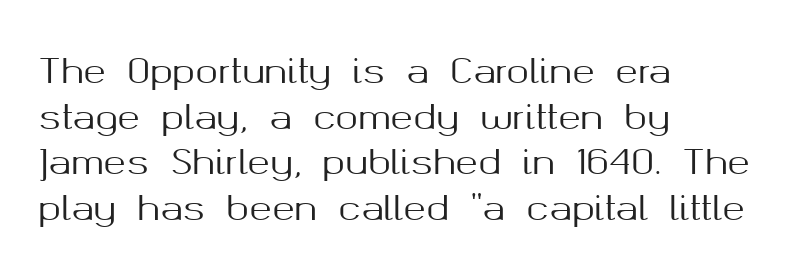
The image shows 34 px sans-serif type, upright; set left-aligned, normal line spacing (1.34x), normal letter spacing, not underlined; medium stroke contrast and a medium x-height.
